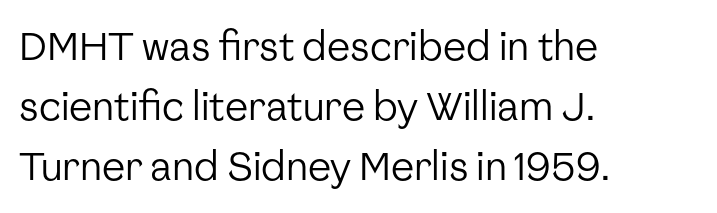
The image shows 39 px regular-weight sans-serif type, upright; set left-aligned, normal line spacing (1.54x), normal letter spacing, not underlined; low stroke contrast and a medium x-height.
